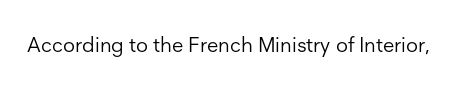
Q: Is the text bold? A: No.
Q: Is the text italic (slanted)? A: No, it is upright.
Q: Is the text underlined? A: No.
Q: Is the spacing between letters normal or unusually wide? A: Normal.
